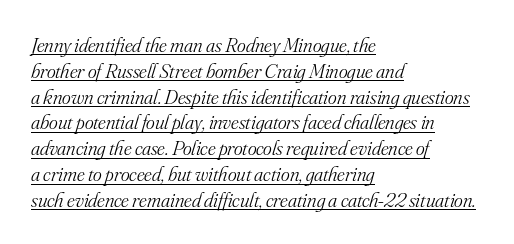
The image shows 21 px text type, italic (leaning right); set left-aligned, line spacing 1.23x, normal letter spacing, underlined.
